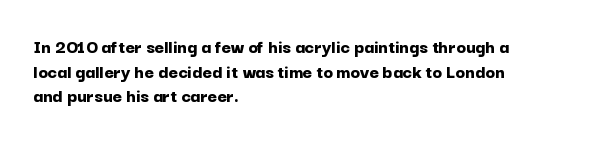
{"italic": "no", "bold": "yes", "underline": "no", "align": "left", "line_spacing_ratio": 1.23, "letter_spacing": "normal", "letter_spacing_em": 0.0, "glyph_px": 20}
